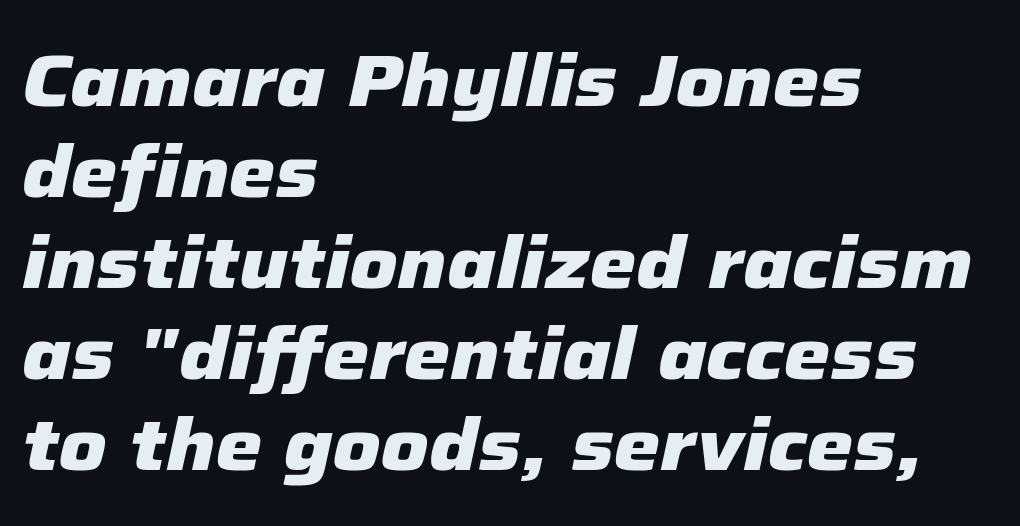
The image shows 74 px heavy type, italic (leaning right); set left-aligned, line spacing 1.23x, normal letter spacing, not underlined; low stroke contrast and a medium x-height.
